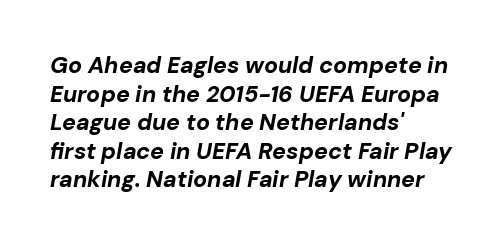
The image shows 23 px bold type, italic (leaning right); set left-aligned, line spacing 1.24x, normal letter spacing, not underlined.
